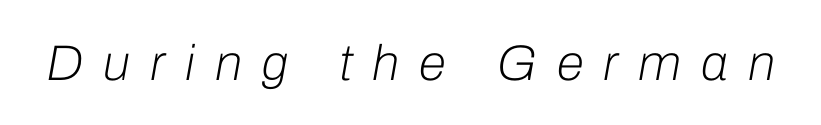
{"italic": "yes", "lean": "right", "slant_degrees": 10, "bold": "no", "weight": "light", "width": "normal", "stroke_contrast": "low", "x_height": "medium", "monospaced": "no", "underline": "no", "letter_spacing": "wide", "letter_spacing_em": 0.4, "glyph_px": 50}
